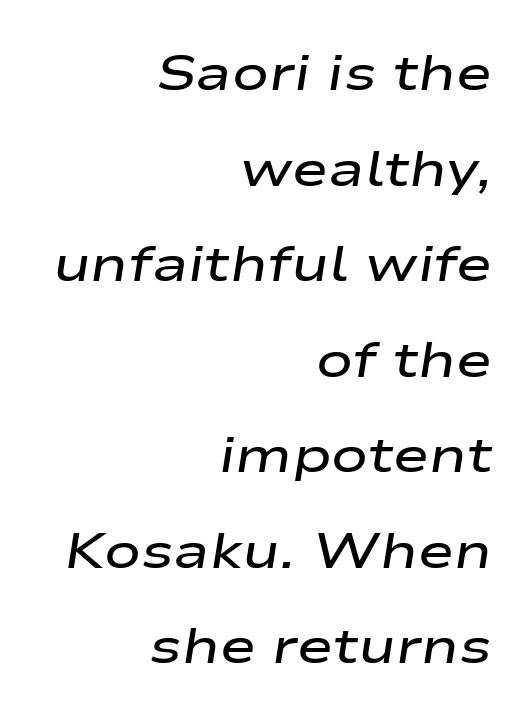
Q: Is the text bold? A: Semi-bold.
Q: Is the text italic (slanted)? A: Yes, it leans right by about 9 degrees.
Q: Is the text underlined? A: No.
Q: How is the paragraph aligned? A: Right-aligned.
Q: Is the spacing between letters normal or unusually wide? A: Normal.
Q: Is the spacing between lines tight, normal or loose? A: Loose.
Q: Width (condensed, normal, or wide)? A: Wide.
Q: Stroke contrast? A: Low.
Q: x-height? A: Medium.
Q: Monospaced? A: No.
